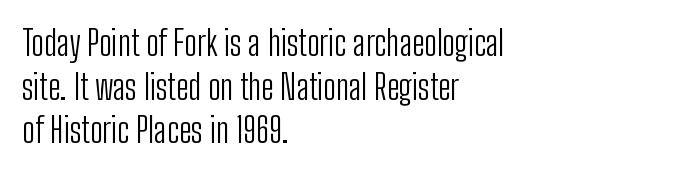
The image shows 34 px light, condensed sans-serif type, upright; set left-aligned, normal line spacing (1.28x), normal letter spacing, not underlined; low stroke contrast and a medium x-height.
